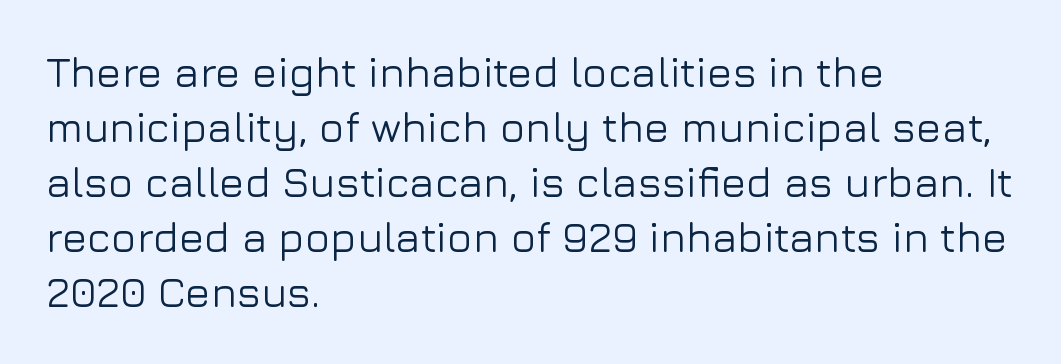
There is no visible air inserted between adjacent glyphs. Stroke terminals: plain, sans-serif. Vertically, the passage feels balanced, rows spaced as you'd expect. A typesetter would call this proportional, since set widths differ per character. The type sits square on the baseline with zero lean.
